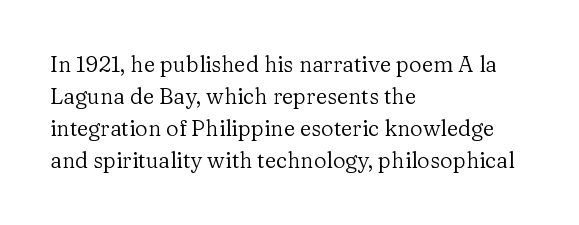
{"italic": "no", "bold": "no", "underline": "no", "align": "left", "line_spacing": "normal", "line_spacing_ratio": 1.46, "letter_spacing": "normal", "letter_spacing_em": 0.0, "glyph_px": 22}
